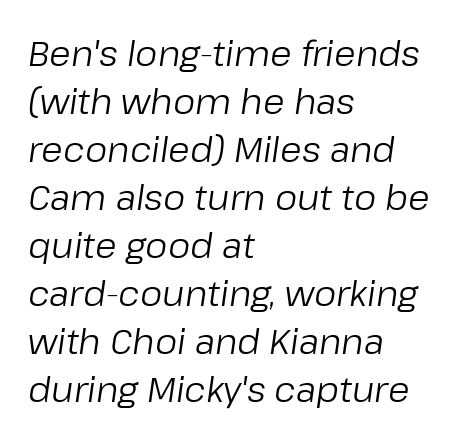
Q: Is the text bold? A: No.
Q: Is the text italic (slanted)? A: Yes, it leans right by about 8 degrees.
Q: Is the text underlined? A: No.
Q: How is the paragraph aligned? A: Left-aligned.
Q: Is the spacing between letters normal or unusually wide? A: Normal.
Q: Is the spacing between lines tight, normal or loose? A: Normal.
Q: Width (condensed, normal, or wide)? A: Normal.
Q: Stroke contrast? A: Low.
Q: x-height? A: Medium.
Q: Monospaced? A: No.
